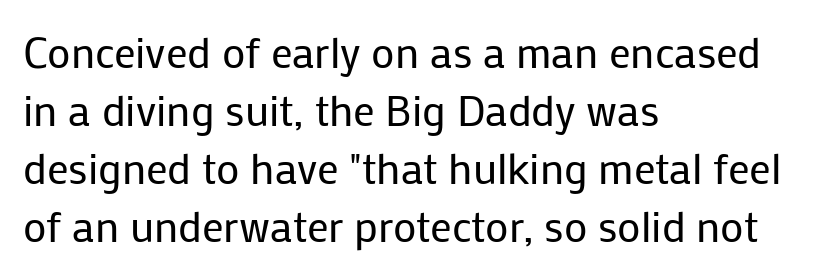
Spacing verdict: proportional, widths tailored to each character. I'd call this a sans setting — the letters go barefoot. Successive baselines arrive at the customary interval. Nobody drew a line under any word here. It's the straight-up-and-down kind of type.
